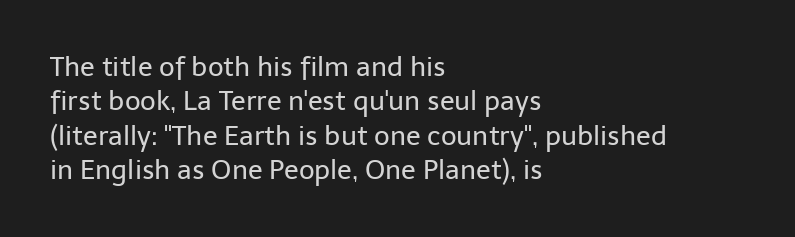
The image shows 27 px text type, upright; set left-aligned, normal line spacing (1.27x), normal letter spacing, not underlined.
